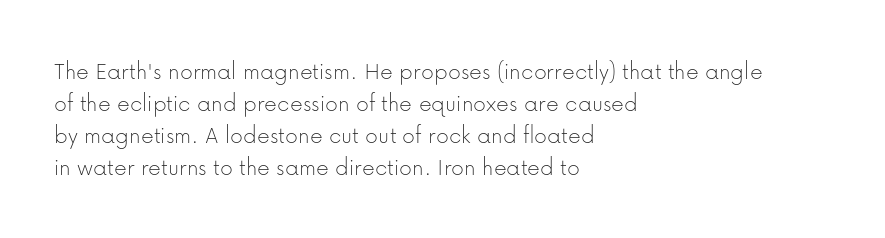
The image shows 25 px text type, upright; set left-aligned, normal line spacing (1.28x), normal letter spacing, not underlined.
